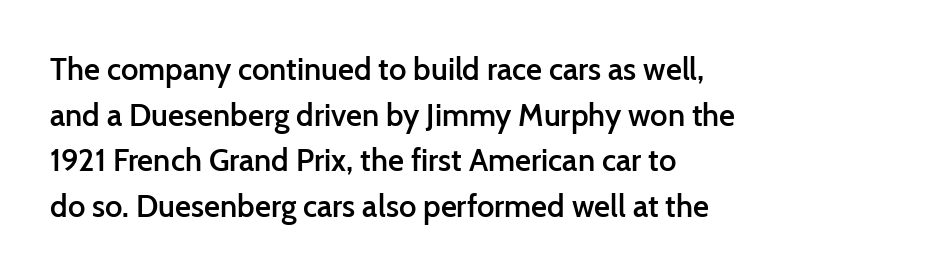
Examine the stroke ends and you'll find no serifs. Typeset ragged right — the left edge is the straight one. Tall strokes in this sample are plumb rather than angled. How would I describe the line gaps? Plain and ordinary. Is this a fixed-width face? No — the glyphs have proportional, varying widths.
